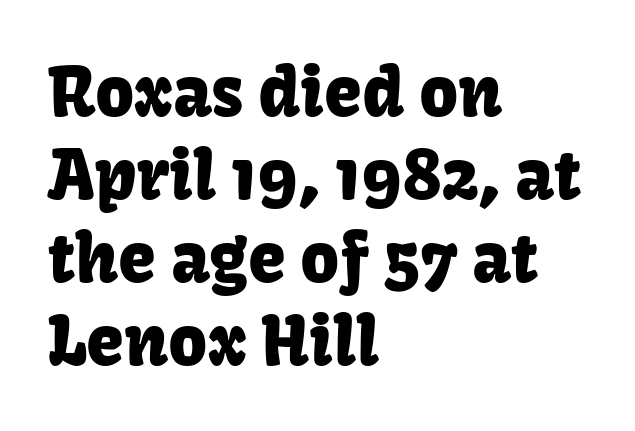
The image shows 68 px sans-serif type, upright; set left-aligned, line spacing 1.22x, normal letter spacing, not underlined; low stroke contrast and a medium x-height.
